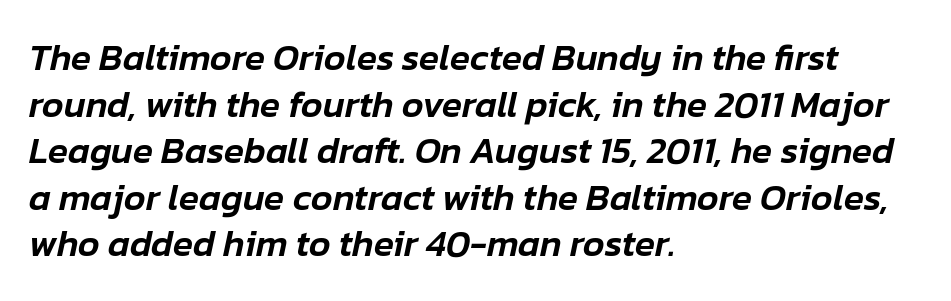
Q: Is the text italic (slanted)? A: Yes, it leans right by about 12 degrees.
Q: Is the text underlined? A: No.
Q: How is the paragraph aligned? A: Left-aligned.
Q: Is the spacing between letters normal or unusually wide? A: Normal.
Q: Is the spacing between lines tight, normal or loose? A: Normal.
Q: Width (condensed, normal, or wide)? A: Normal.
Q: Stroke contrast? A: Low.
Q: x-height? A: Medium.
Q: Monospaced? A: No.
